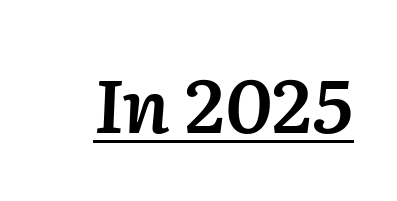
A typesetter would call this proportional, since set widths differ per character. These lines keep a tight, regular rhythm from letter to letter. When letters slant like this, we call the style italic. The glyphs are accompanied by a horizontal stroke just below them. A fair bit of extra ink — the face is semibold, not bold.
